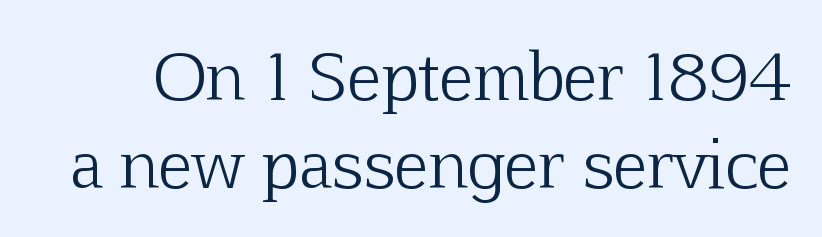
{"serif": "yes", "italic": "no", "bold": "no", "weight": "light", "width": "normal", "stroke_contrast": "low", "x_height": "medium", "monospaced": "no", "underline": "no", "line_spacing": "normal", "line_spacing_ratio": 1.38, "letter_spacing": "normal", "letter_spacing_em": 0.0, "glyph_px": 64}
